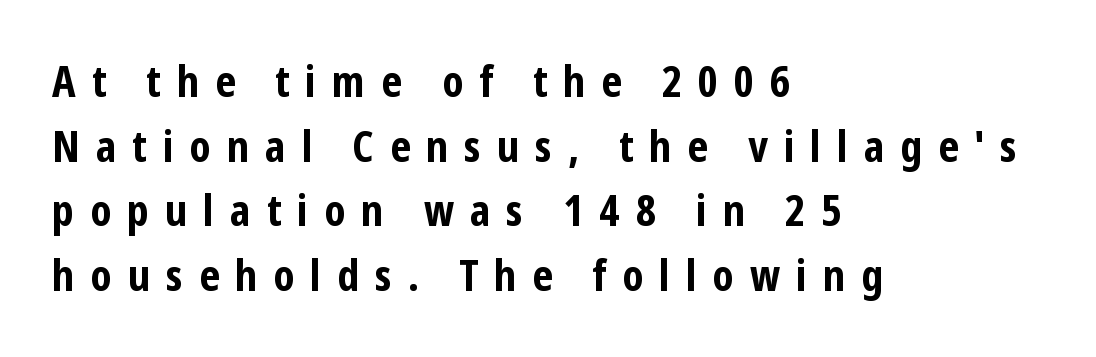
{"serif": "no", "italic": "no", "bold": "yes", "weight": "bold", "width": "condensed", "stroke_contrast": "low", "x_height": "medium", "monospaced": "no", "underline": "no", "align": "left", "line_spacing": "normal", "line_spacing_ratio": 1.54, "letter_spacing": "wide", "letter_spacing_em": 0.38, "glyph_px": 42}
